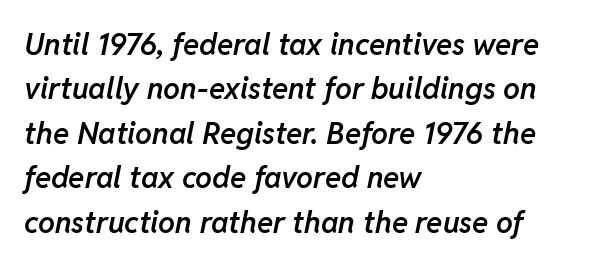
Q: Is the text bold? A: Semi-bold.
Q: Is the text italic (slanted)? A: Yes, it leans right by about 11 degrees.
Q: Is the text underlined? A: No.
Q: How is the paragraph aligned? A: Left-aligned.
Q: Is the spacing between letters normal or unusually wide? A: Normal.
Q: Is the spacing between lines tight, normal or loose? A: Normal.
Q: Width (condensed, normal, or wide)? A: Normal.
Q: Stroke contrast? A: Low.
Q: x-height? A: Medium.
Q: Monospaced? A: No.
